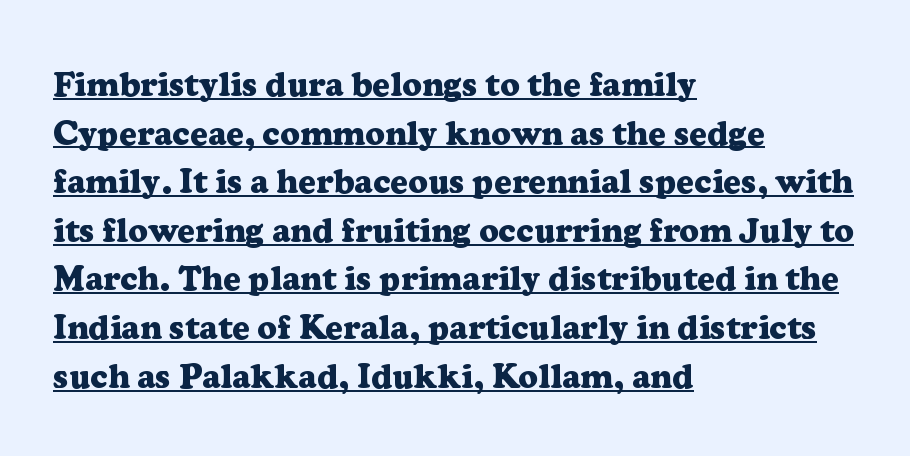
The image shows 34 px heavy serif type, upright; set left-aligned, normal line spacing (1.43x), normal letter spacing, underlined; low stroke contrast and a medium x-height.
